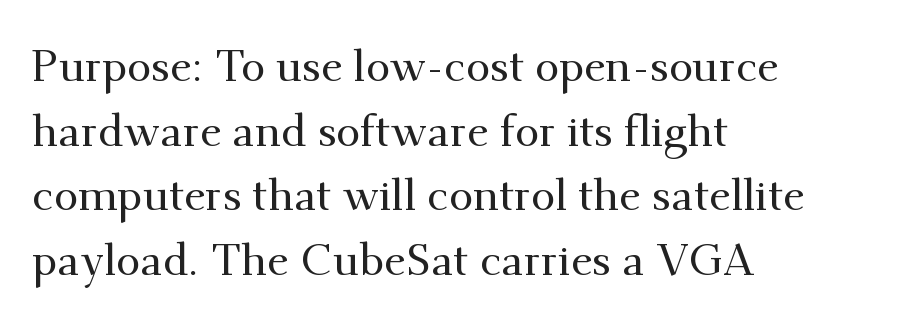
Q: Is the text italic (slanted)? A: No, it is upright.
Q: Is the typeface a serif or a sans-serif typeface? A: Serif.
Q: Is the text underlined? A: No.
Q: How is the paragraph aligned? A: Left-aligned.
Q: Is the spacing between letters normal or unusually wide? A: Normal.
Q: Is the spacing between lines tight, normal or loose? A: Normal.
Q: Width (condensed, normal, or wide)? A: Normal.
Q: Stroke contrast? A: Medium.
Q: x-height? A: Small.
Q: Monospaced? A: No.
